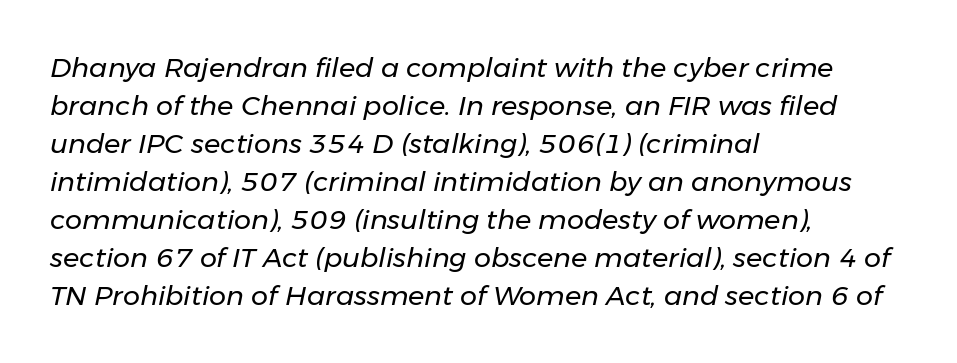
The space directly below the letters is spotless. Each word holds together tightly as a unit, with standard inter-letter gaps. The paragraph shown leans on its left margin. Vertical spacing — default. Weight: in the light-to-regular range. Tall strokes in this sample are angled rather than plumb.
